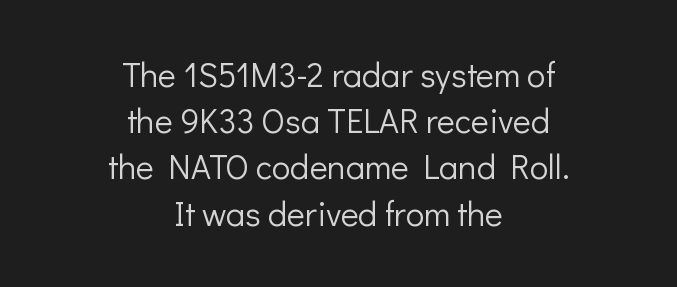
The image shows 34 px light sans-serif type, upright; set centered, normal line spacing (1.36x), normal letter spacing, not underlined; low stroke contrast and a medium x-height.
